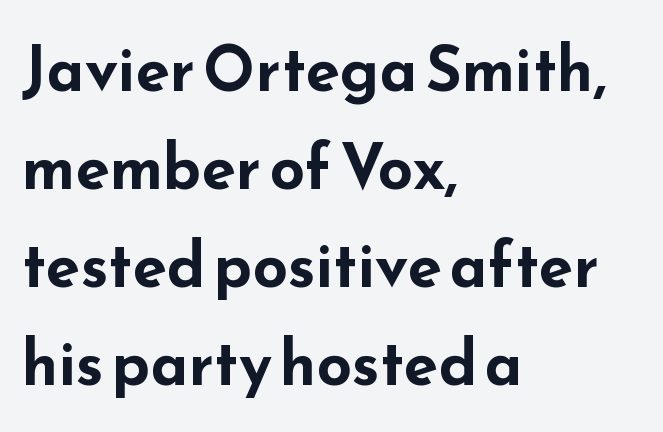
This rendering employs a face without finishing strokes, i.e., a sans-serif. This rendering leaves character spacing at its baseline value. The strip under each line holds only bare page. Strokes here are thick enough to call this a true bold. Does the lettering tilt? It doesn't — this is upright.
